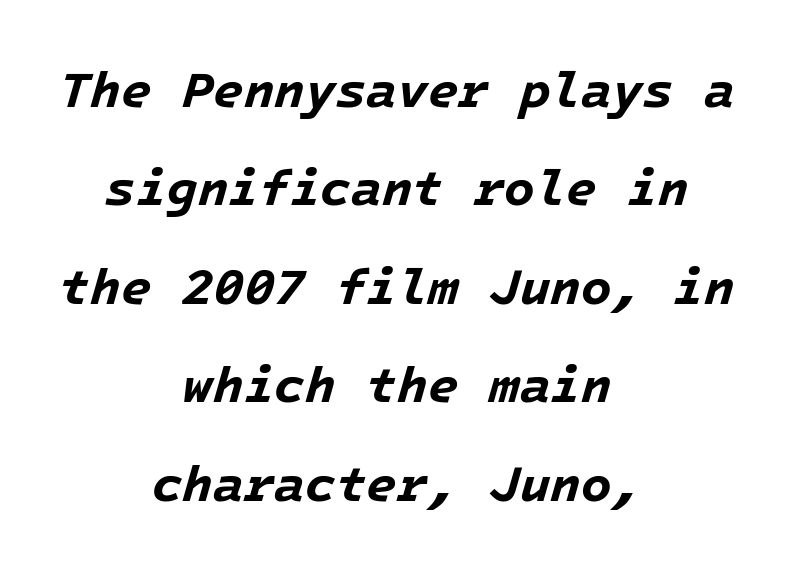
Q: Is the text bold? A: Yes.
Q: Is the text italic (slanted)? A: Yes, it leans right by about 16 degrees.
Q: Is the text underlined? A: No.
Q: How is the paragraph aligned? A: Centered.
Q: Is the spacing between letters normal or unusually wide? A: Normal.
Q: Is the spacing between lines tight, normal or loose? A: Loose.
Q: Width (condensed, normal, or wide)? A: Normal.
Q: Stroke contrast? A: Low.
Q: x-height? A: Medium.
